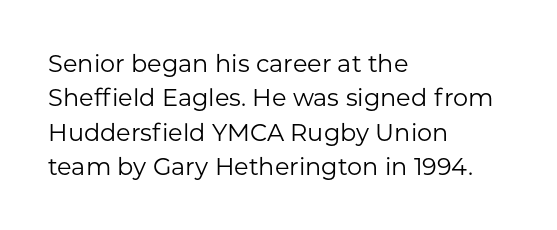
The image shows 24 px text type, upright; set left-aligned, normal line spacing (1.43x), normal letter spacing, not underlined.
